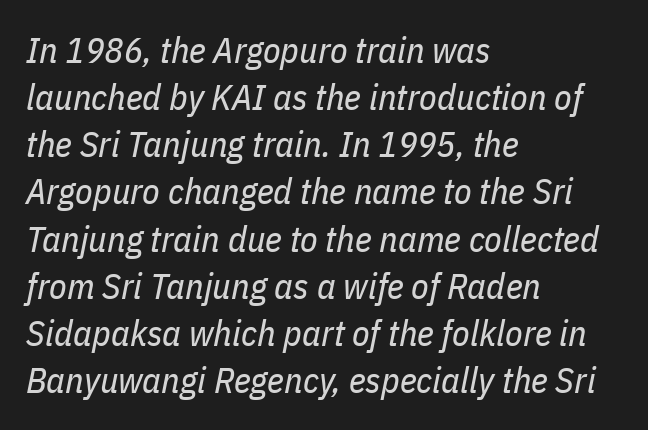
Q: Is the text bold? A: No.
Q: Is the text italic (slanted)? A: Yes, it leans right by about 11 degrees.
Q: Is the text underlined? A: No.
Q: How is the paragraph aligned? A: Left-aligned.
Q: Is the spacing between letters normal or unusually wide? A: Normal.
Q: Is the spacing between lines tight, normal or loose? A: Normal.
Q: Width (condensed, normal, or wide)? A: Condensed.
Q: Stroke contrast? A: Low.
Q: x-height? A: Medium.
Q: Monospaced? A: No.
